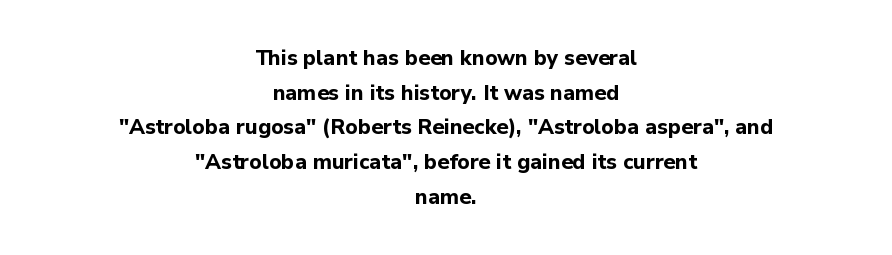
Q: Is the text bold? A: Yes.
Q: Is the text italic (slanted)? A: No, it is upright.
Q: Is the text underlined? A: No.
Q: How is the paragraph aligned? A: Centered.
Q: Is the spacing between letters normal or unusually wide? A: Normal.
Q: Is the spacing between lines tight, normal or loose? A: Normal.
